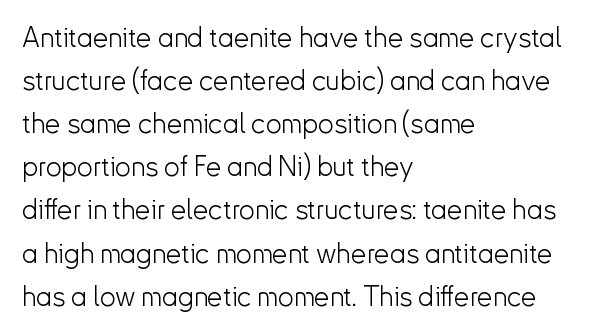
The glyphs in this specimen are sans serif. Vertical strokes here are truly vertical. The rendering keeps characters at their native spacing. The ragged edge is on the right, which tells us the setting is flush left.
